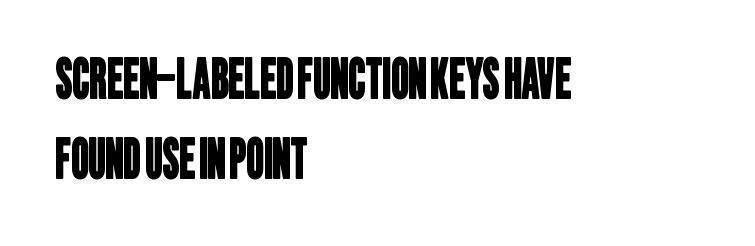
Left-aligned paragraph, ragged on the right. A bare baseline throughout the passage. These lines are rendered in a variable-pitch font. Stroke terminals: plain, sans-serif.
